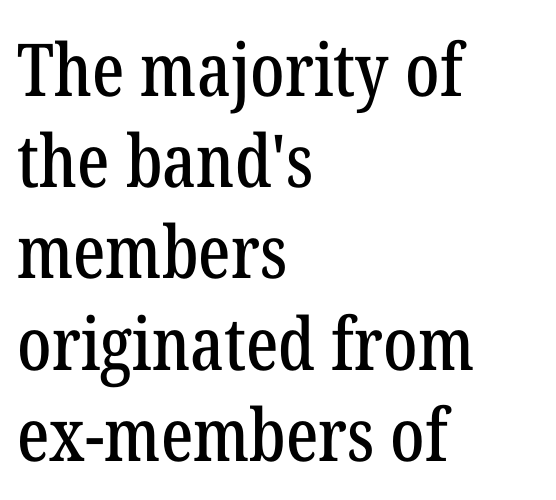
{"serif": "yes", "italic": "no", "width": "condensed", "stroke_contrast": "low", "x_height": "medium", "monospaced": "no", "underline": "no", "align": "left", "line_spacing": "normal", "line_spacing_ratio": 1.25, "letter_spacing": "normal", "letter_spacing_em": 0.0, "glyph_px": 73}
